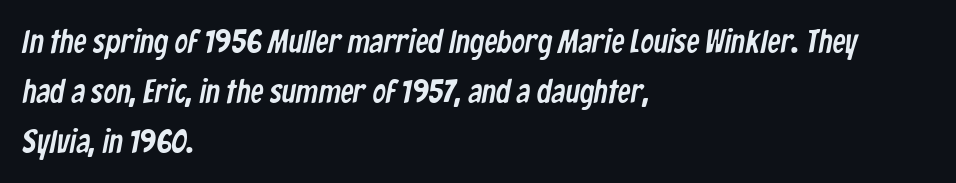
Q: Is the typeface a serif or a sans-serif typeface? A: Sans-serif.
Q: Is the text underlined? A: No.
Q: How is the paragraph aligned? A: Left-aligned.
Q: Is the spacing between letters normal or unusually wide? A: Normal.
Q: Is the spacing between lines tight, normal or loose? A: Normal.
Q: Width (condensed, normal, or wide)? A: Condensed.
Q: Stroke contrast? A: Low.
Q: x-height? A: Medium.
Q: Monospaced? A: No.
